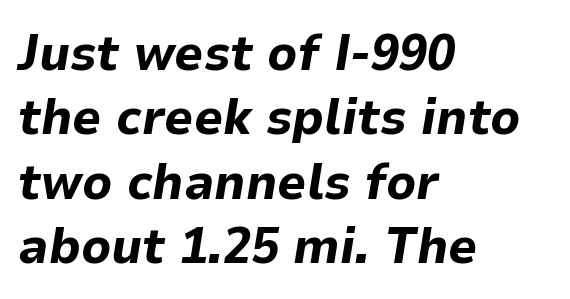
Italic? Definitely — the glyphs are oblique. Nothing unusual about the tracking: characters are spaced as the font intends. A typesetter would call this proportional, since set widths differ per character. Whoever set this chose a conventional vertical rhythm. How heavy is the stroke? Heavy — this is a bold. Letters rest on an invisible, unmarked baseline.
